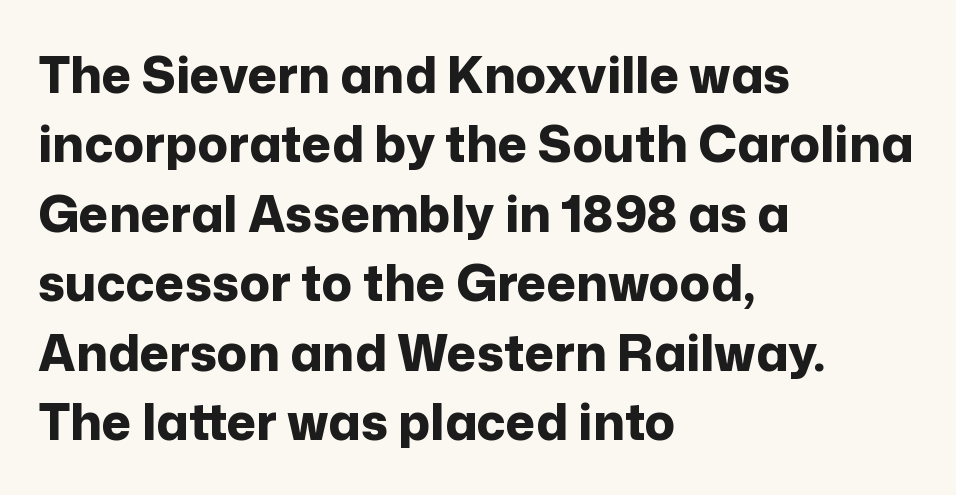
Designer's note — italics off, roman on. This sample uses plain, unmodified letter spacing. This sample uses a sans-serif face. The setting favours the left margin, as ordinary paragraphs usually do.
